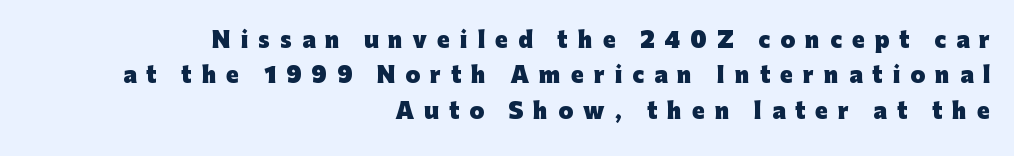
The image shows 21 px bold type, upright; set right-aligned, normal line spacing (1.69x), unusually wide letter spacing (+0.48 em), not underlined.
